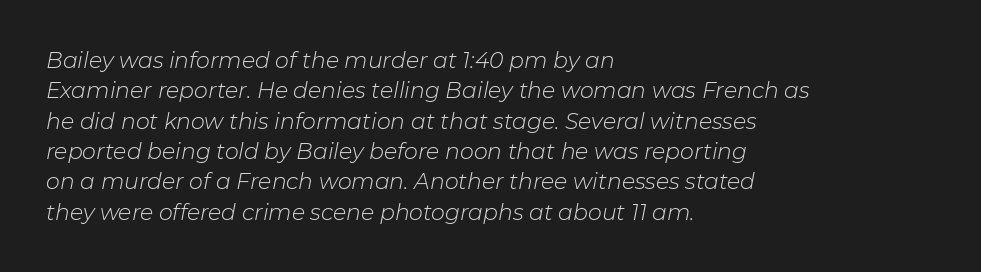
{"italic": "yes", "lean": "right", "slant_degrees": 11, "bold": "no", "underline": "no", "align": "left", "line_spacing": "normal", "line_spacing_ratio": 1.38, "letter_spacing": "normal", "letter_spacing_em": 0.0, "glyph_px": 22}
